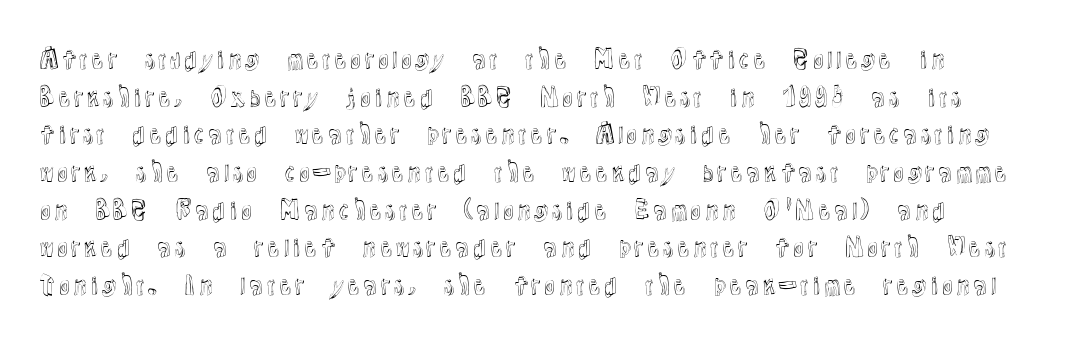
The image shows 24 px text type, upright; set left-aligned, normal line spacing (1.57x), normal letter spacing, not underlined.
